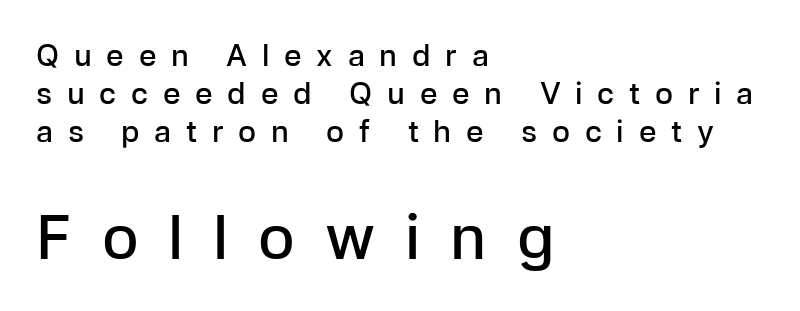
{"serif": "no", "italic": "no", "bold": "semi", "weight": "semibold", "width": "normal", "stroke_contrast": "low", "x_height": "medium", "monospaced": "no", "underline": "no", "align": "left", "line_spacing": "normal", "line_spacing_ratio": 1.27, "letter_spacing": "wide", "letter_spacing_em": 0.49, "larger_block": "second", "size_ratio": 2.03, "glyph_px": 61}
